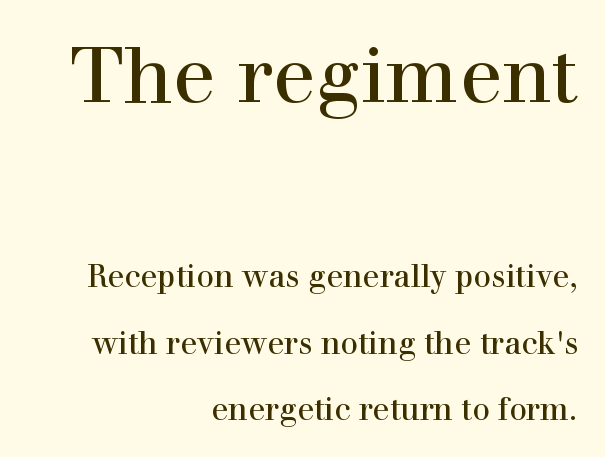
Q: Is the text bold? A: No.
Q: Is the text italic (slanted)? A: No, it is upright.
Q: Is the typeface a serif or a sans-serif typeface? A: Serif.
Q: Is the text underlined? A: No.
Q: How is the paragraph aligned? A: Right-aligned.
Q: Is the spacing between letters normal or unusually wide? A: Normal.
Q: Is the spacing between lines tight, normal or loose? A: Loose.
Q: Which block of text is set in a larger size, the first (top) or the second (bottom)? A: The first (top) one.
Q: Width (condensed, normal, or wide)? A: Normal.
Q: Stroke contrast? A: High.
Q: x-height? A: Medium.
Q: Monospaced? A: No.
